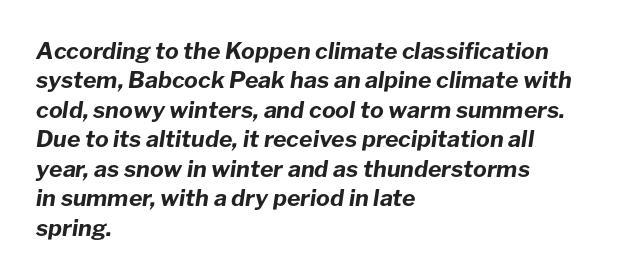
{"italic": "yes", "lean": "right", "slant_degrees": 8, "bold": "yes", "underline": "no", "align": "left", "line_spacing": "normal", "line_spacing_ratio": 1.28, "letter_spacing": "normal", "letter_spacing_em": 0.0, "glyph_px": 23}
